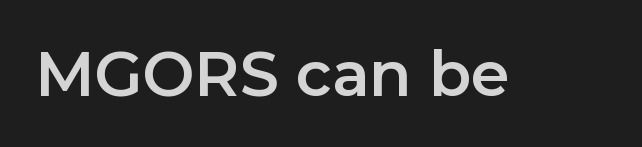
The image shows 62 px sans-serif type, upright; set normal letter spacing, not underlined; low stroke contrast and a medium x-height.
